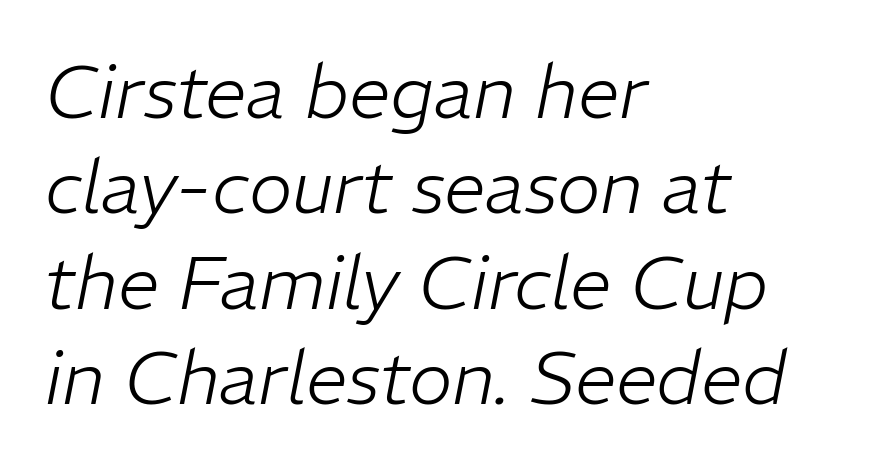
{"italic": "yes", "lean": "right", "slant_degrees": 11, "bold": "no", "weight": "light", "width": "normal", "stroke_contrast": "low", "x_height": "medium", "monospaced": "no", "underline": "no", "align": "left", "line_spacing": "normal", "line_spacing_ratio": 1.29, "letter_spacing": "normal", "letter_spacing_em": 0.0, "glyph_px": 74}
